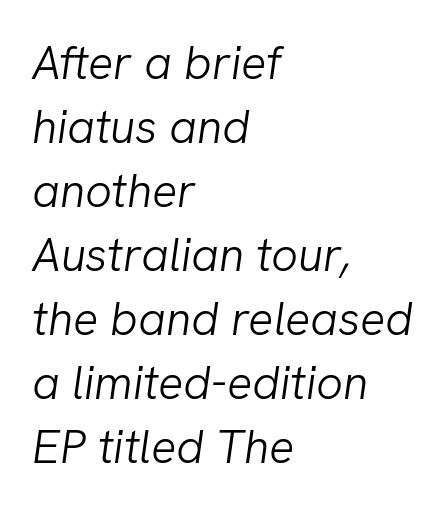
{"italic": "yes", "lean": "right", "slant_degrees": 8, "bold": "no", "weight": "light", "width": "normal", "stroke_contrast": "low", "x_height": "medium", "monospaced": "no", "underline": "no", "align": "left", "line_spacing": "normal", "line_spacing_ratio": 1.36, "letter_spacing": "normal", "letter_spacing_em": 0.0, "glyph_px": 47}
